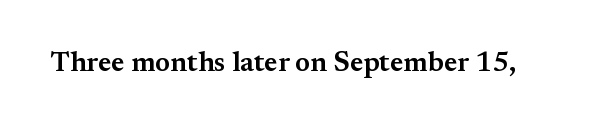
Descenders hang freely into open space. Here the designer chose a conventional face with non-uniform glyph widths. In terms of weight, the rendering is demibold, just under bold. Nobody touched the tracking dial on this one. Letterform terminals end in serifs throughout the passage.
